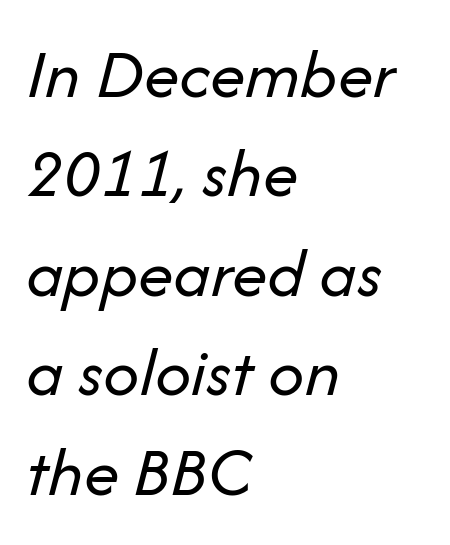
The compositor pushed each line to the left boundary. Inter-character spacing is left at the font's built-in metrics. Notice how the stems are inclined rather than vertical — that's the hallmark of italics. In terms of leading, this rendering sits right in the middle.
